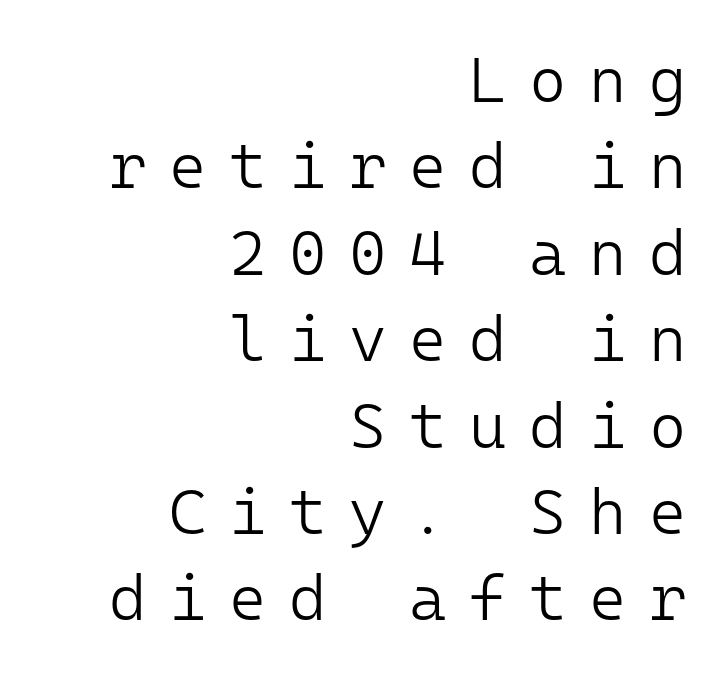
{"serif": "no", "italic": "no", "bold": "no", "weight": "light", "width": "normal", "stroke_contrast": "low", "x_height": "medium", "monospaced": "yes", "underline": "no", "align": "right", "line_spacing": "normal", "line_spacing_ratio": 1.35, "letter_spacing": "wide", "letter_spacing_em": 0.35, "glyph_px": 64}
